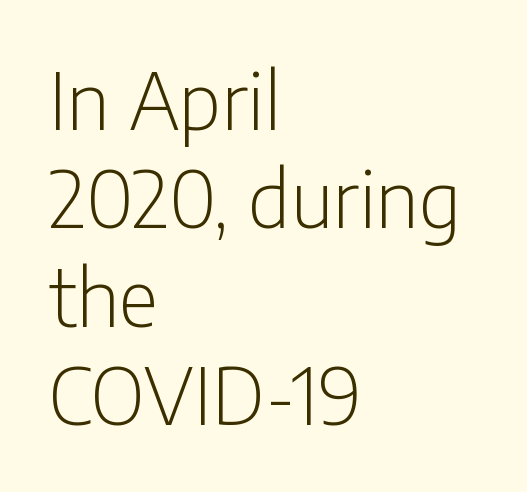
Tall strokes in this sample are plumb rather than angled. The space beneath each line is pristine and unruled. Observe the ordinary spacing: letters are neighbours, not strangers. The passage shown is typed in a proportional face where columns would drift. You can tell from the bare stems that sans-serif type was used. Horizontal alignment here is leftward, the default for most running prose.
